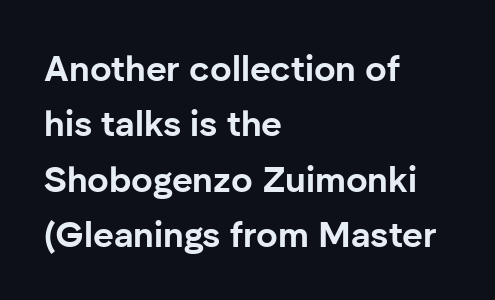
Q: Is the text bold? A: Yes.
Q: Is the text italic (slanted)? A: No, it is upright.
Q: Is the typeface a serif or a sans-serif typeface? A: Sans-serif.
Q: Is the text underlined? A: No.
Q: How is the paragraph aligned? A: Left-aligned.
Q: Is the spacing between letters normal or unusually wide? A: Normal.
Q: Is the spacing between lines tight, normal or loose? A: Normal.
Q: Width (condensed, normal, or wide)? A: Normal.
Q: Stroke contrast? A: Low.
Q: x-height? A: Medium.
Q: Monospaced? A: No.
